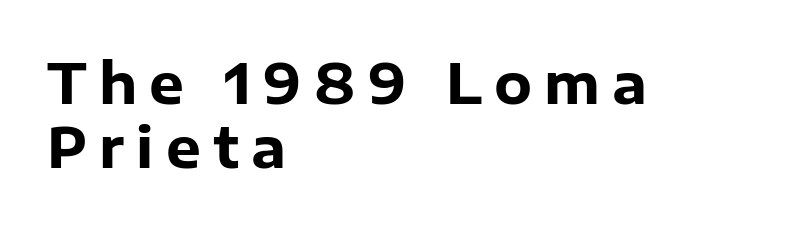
Q: Is the text bold? A: Yes.
Q: Is the text italic (slanted)? A: No, it is upright.
Q: Is the typeface a serif or a sans-serif typeface? A: Sans-serif.
Q: Is the text underlined? A: No.
Q: How is the paragraph aligned? A: Left-aligned.
Q: Is the spacing between letters normal or unusually wide? A: Unusually wide.
Q: Width (condensed, normal, or wide)? A: Normal.
Q: Stroke contrast? A: Low.
Q: x-height? A: Medium.
Q: Monospaced? A: No.
